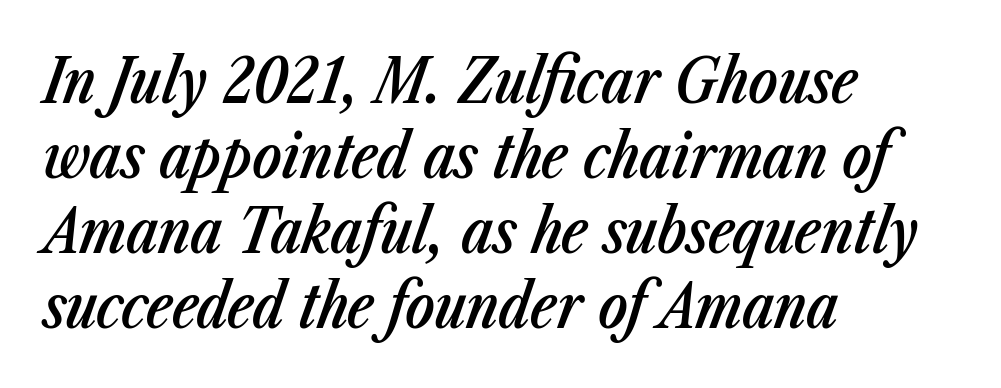
The image shows 61 px semibold, condensed type, italic (leaning right); set left-aligned, line spacing 1.23x, normal letter spacing, not underlined; low stroke contrast and a medium x-height.
